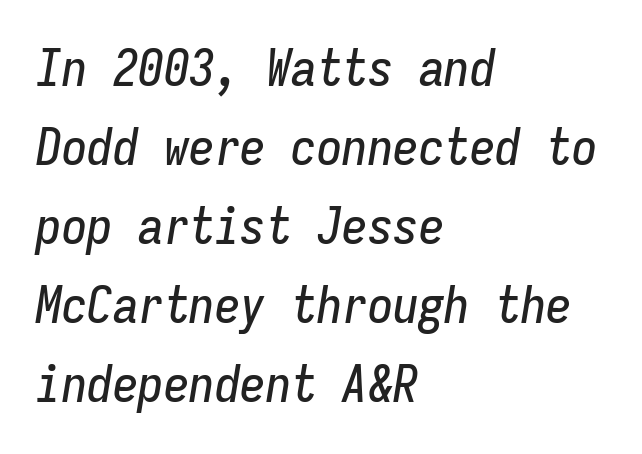
Q: Is the text italic (slanted)? A: Yes, it leans right by about 9 degrees.
Q: Is the text underlined? A: No.
Q: How is the paragraph aligned? A: Left-aligned.
Q: Is the spacing between letters normal or unusually wide? A: Normal.
Q: Is the spacing between lines tight, normal or loose? A: Normal.
Q: Width (condensed, normal, or wide)? A: Condensed.
Q: Stroke contrast? A: Low.
Q: x-height? A: Medium.
Q: Monospaced? A: Yes.
